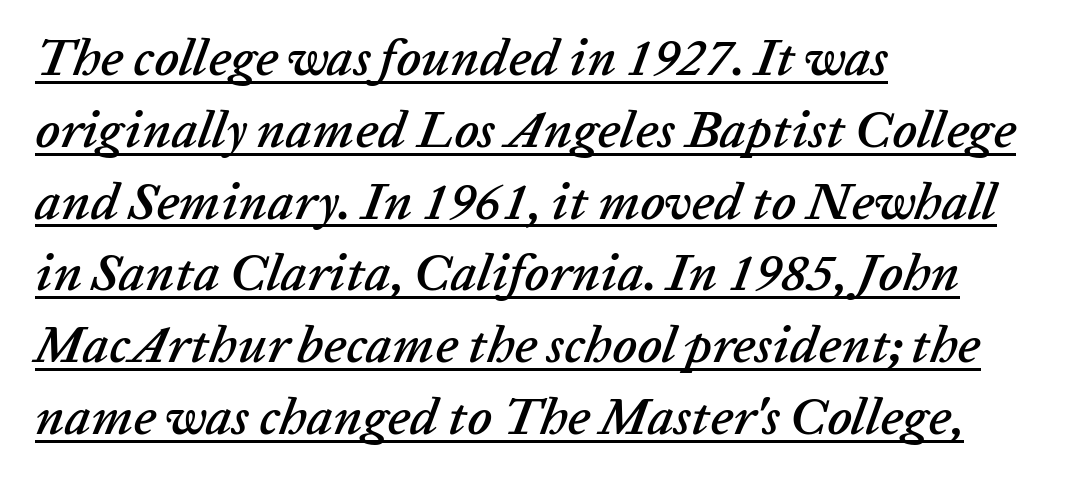
The image shows 52 px text type, italic (leaning right); set left-aligned, normal line spacing (1.38x), normal letter spacing, underlined; low stroke contrast and a medium x-height.
